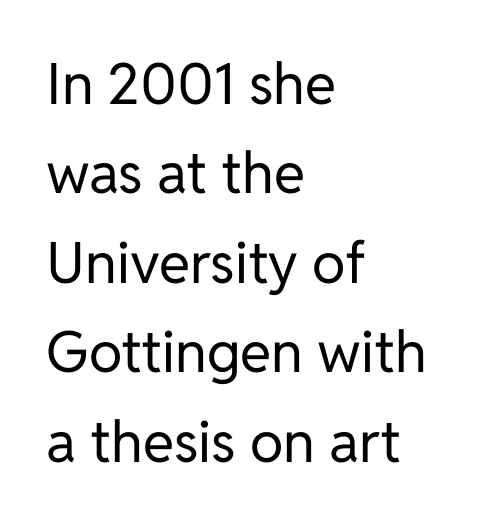
Q: Is the text bold? A: No.
Q: Is the text italic (slanted)? A: No, it is upright.
Q: Is the typeface a serif or a sans-serif typeface? A: Sans-serif.
Q: Is the text underlined? A: No.
Q: How is the paragraph aligned? A: Left-aligned.
Q: Is the spacing between letters normal or unusually wide? A: Normal.
Q: Is the spacing between lines tight, normal or loose? A: Normal.
Q: Width (condensed, normal, or wide)? A: Normal.
Q: Stroke contrast? A: Low.
Q: x-height? A: Medium.
Q: Monospaced? A: No.
